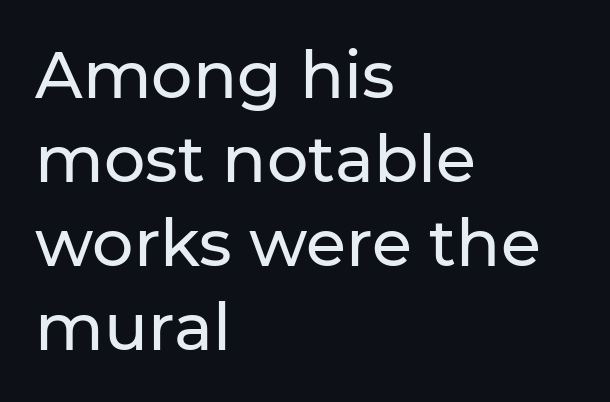
The image shows 65 px sans-serif type, upright; set left-aligned, normal line spacing (1.29x), normal letter spacing, not underlined; low stroke contrast and a medium x-height.
